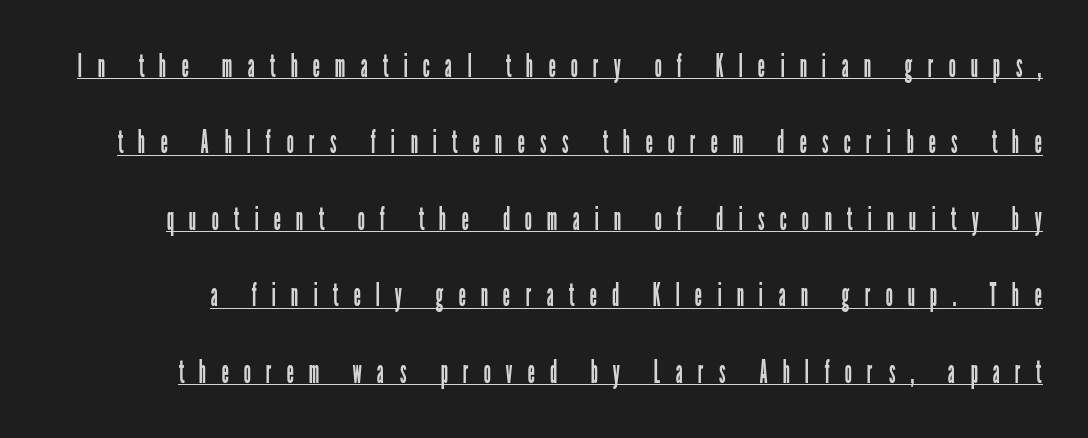
Q: Is the text bold? A: No.
Q: Is the text italic (slanted)? A: No, it is upright.
Q: Is the typeface a serif or a sans-serif typeface? A: Sans-serif.
Q: Is the text underlined? A: Yes.
Q: Is the spacing between letters normal or unusually wide? A: Unusually wide.
Q: Is the spacing between lines tight, normal or loose? A: Loose.
Q: Width (condensed, normal, or wide)? A: Condensed.
Q: Stroke contrast? A: Low.
Q: x-height? A: Medium.
Q: Monospaced? A: No.
